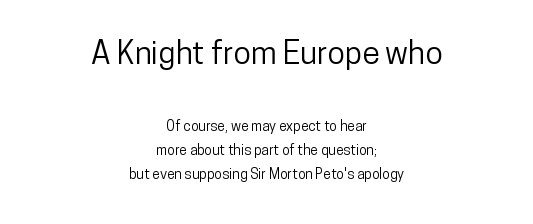
{"serif": "no", "italic": "no", "width": "condensed", "stroke_contrast": "low", "x_height": "medium", "monospaced": "no", "underline": "no", "align": "center", "line_spacing_ratio": 1.71, "letter_spacing": "normal", "letter_spacing_em": 0.0, "larger_block": "first", "size_ratio": 2.29, "glyph_px": 32}
